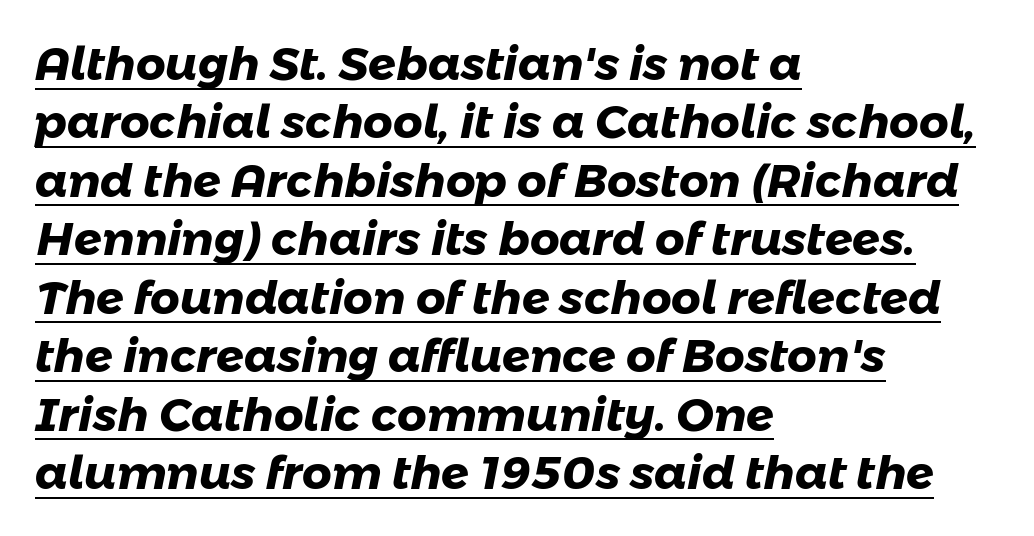
{"serif": "no", "bold": "yes", "weight": "heavy", "width": "normal", "stroke_contrast": "low", "x_height": "medium", "monospaced": "no", "underline": "yes", "align": "left", "line_spacing": "normal", "line_spacing_ratio": 1.27, "letter_spacing": "normal", "letter_spacing_em": 0.0, "glyph_px": 46}
